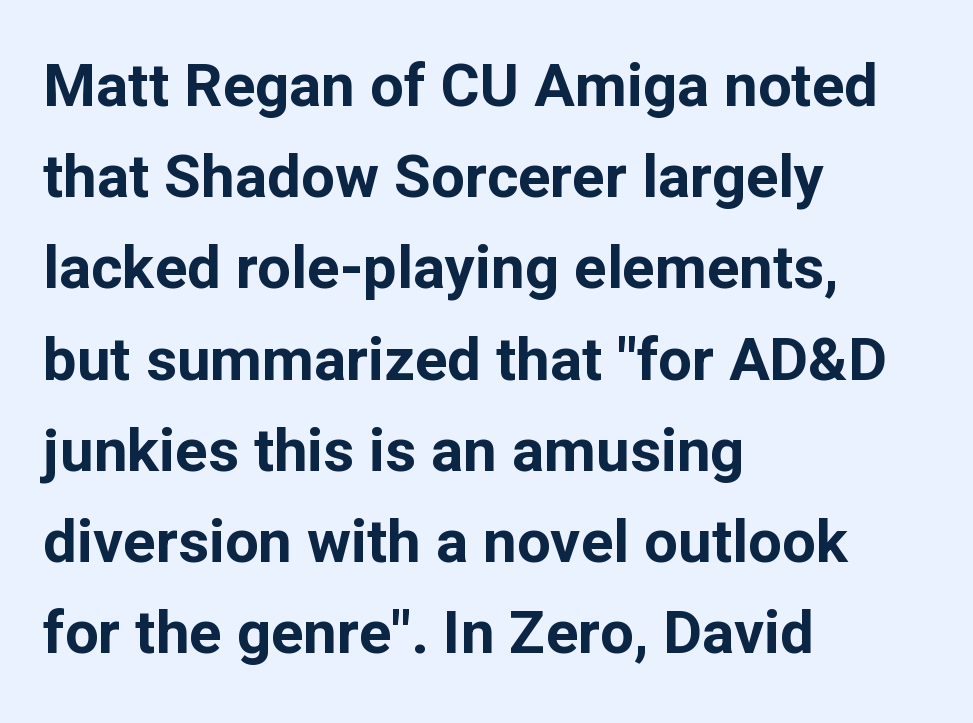
Q: Is the text bold? A: Yes.
Q: Is the text italic (slanted)? A: No, it is upright.
Q: Is the typeface a serif or a sans-serif typeface? A: Sans-serif.
Q: Is the text underlined? A: No.
Q: How is the paragraph aligned? A: Left-aligned.
Q: Is the spacing between letters normal or unusually wide? A: Normal.
Q: Is the spacing between lines tight, normal or loose? A: Normal.
Q: Width (condensed, normal, or wide)? A: Normal.
Q: Stroke contrast? A: Low.
Q: x-height? A: Medium.
Q: Monospaced? A: No.
